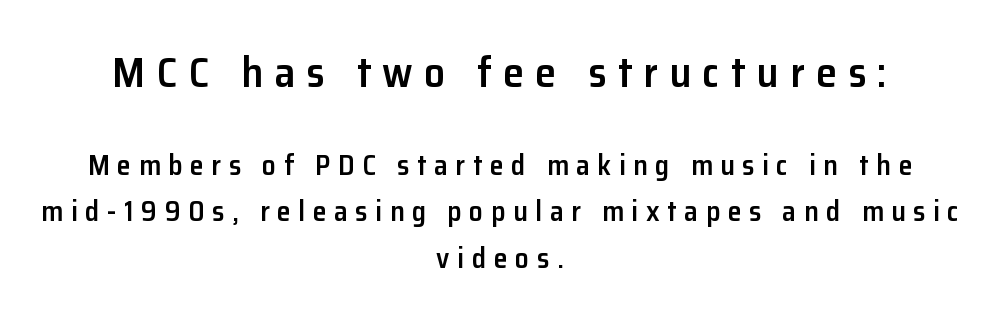
Where is the straight margin? There isn't one; the lines are centered. The passage shown is semibold, sitting just below true bold. Students, note that the glyphs here are deliberately spaced far apart. Looks like regular typesetting: each glyph gets only the width it needs. Classification — sans serif.
